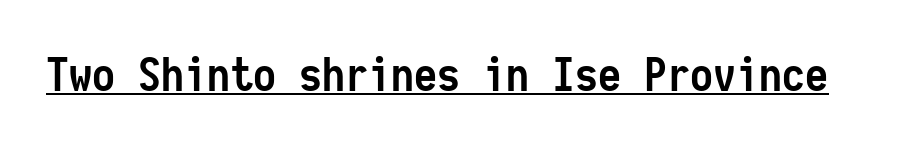
Q: Is the text bold? A: Yes.
Q: Is the text italic (slanted)? A: No, it is upright.
Q: Is the typeface a serif or a sans-serif typeface? A: Sans-serif.
Q: Is the text underlined? A: Yes.
Q: Is the spacing between letters normal or unusually wide? A: Normal.
Q: Width (condensed, normal, or wide)? A: Condensed.
Q: Stroke contrast? A: Low.
Q: x-height? A: Medium.
Q: Monospaced? A: Yes.
